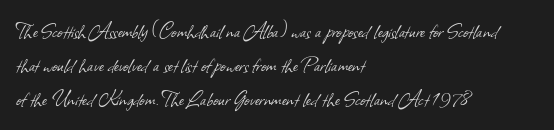
{"bold": "no", "underline": "no", "align": "left", "line_spacing": "normal", "line_spacing_ratio": 1.47, "letter_spacing": "normal", "letter_spacing_em": 0.0, "glyph_px": 23}
